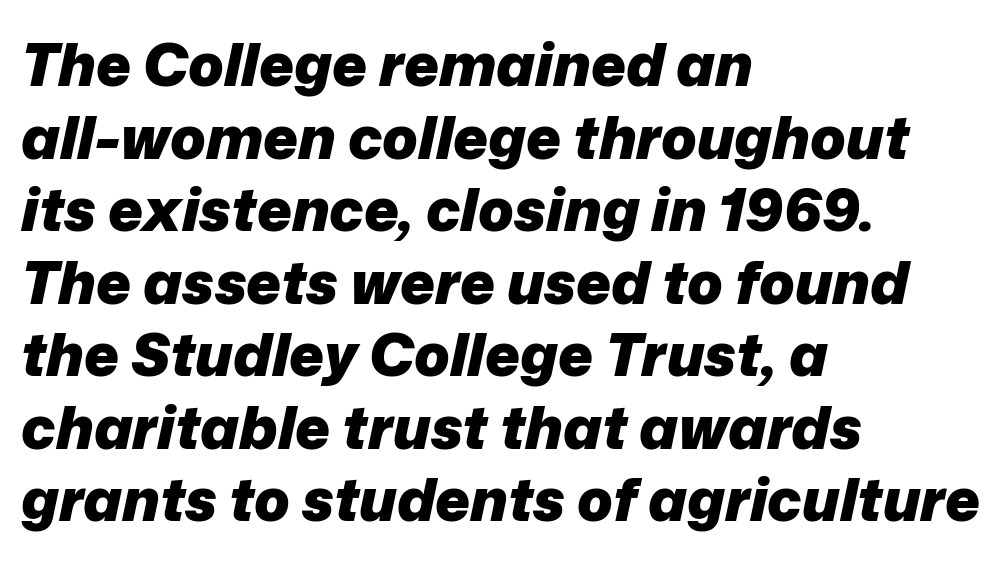
The image shows 59 px heavy type, italic (leaning right); set left-aligned, line spacing 1.23x, normal letter spacing, not underlined; low stroke contrast and a medium x-height.
